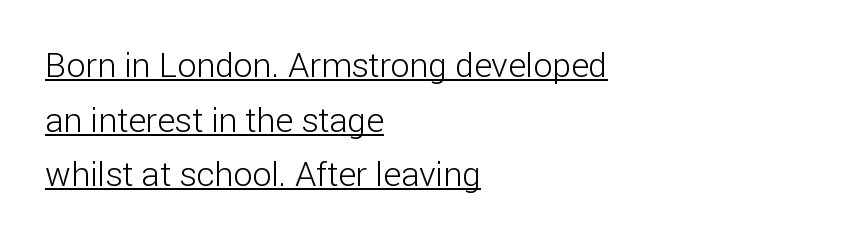
{"serif": "no", "italic": "no", "bold": "no", "weight": "light", "width": "normal", "stroke_contrast": "low", "x_height": "medium", "monospaced": "no", "underline": "yes", "align": "left", "line_spacing": "normal", "line_spacing_ratio": 1.61, "letter_spacing": "normal", "letter_spacing_em": 0.0, "glyph_px": 34}
